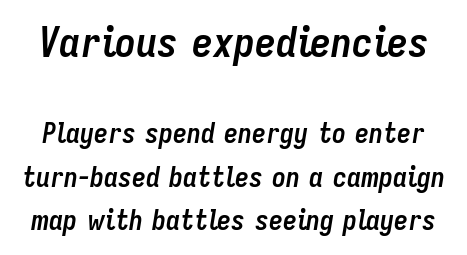
Q: Is the text bold? A: Yes.
Q: Is the text italic (slanted)? A: Yes, it leans right by about 9 degrees.
Q: Is the text underlined? A: No.
Q: Is the spacing between letters normal or unusually wide? A: Normal.
Q: Is the spacing between lines tight, normal or loose? A: Normal.
Q: Which block of text is set in a larger size, the first (top) or the second (bottom)? A: The first (top) one.
Q: Width (condensed, normal, or wide)? A: Condensed.
Q: Stroke contrast? A: Low.
Q: x-height? A: Medium.
Q: Monospaced? A: No.
